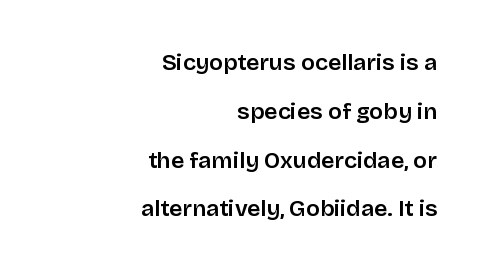
Q: Is the text bold? A: Semi-bold.
Q: Is the text italic (slanted)? A: No, it is upright.
Q: Is the text underlined? A: No.
Q: How is the paragraph aligned? A: Right-aligned.
Q: Is the spacing between letters normal or unusually wide? A: Normal.
Q: Is the spacing between lines tight, normal or loose? A: Loose.
